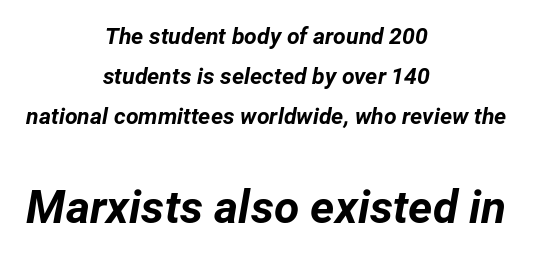
Q: Is the text bold? A: Yes.
Q: Is the text italic (slanted)? A: Yes, it leans right by about 12 degrees.
Q: Is the text underlined? A: No.
Q: How is the paragraph aligned? A: Centered.
Q: Is the spacing between letters normal or unusually wide? A: Normal.
Q: Which block of text is set in a larger size, the first (top) or the second (bottom)? A: The second (bottom) one.
Q: Width (condensed, normal, or wide)? A: Normal.
Q: Stroke contrast? A: Low.
Q: x-height? A: Medium.
Q: Monospaced? A: No.
